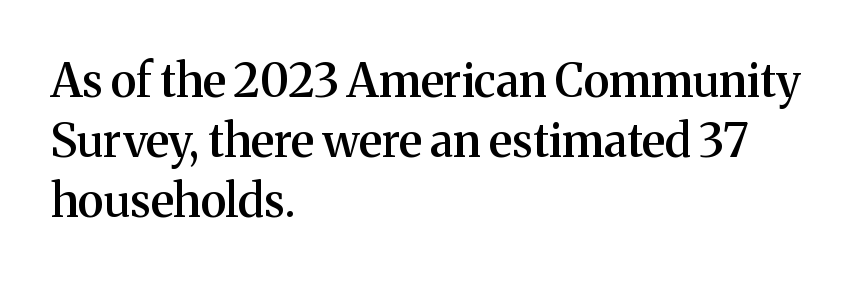
The image shows 46 px semibold serif type, upright; set left-aligned, normal line spacing (1.3x), normal letter spacing, not underlined; medium stroke contrast and a medium x-height.
